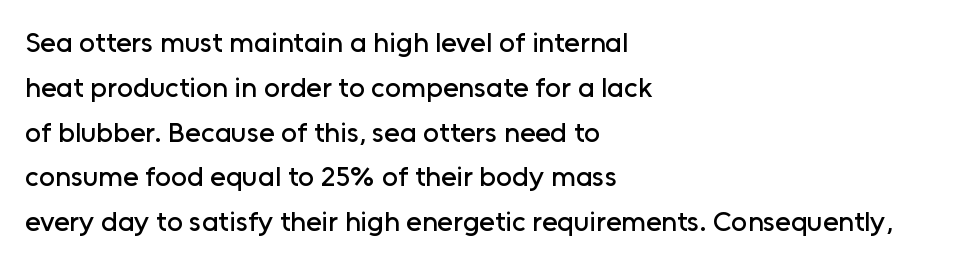
Letterform terminals end flat and unadorned throughout the passage. Here the glyphs are tracked normally, forming tight word shapes. Each row of text sits above clean, open space. Tall strokes in this sample are plumb rather than angled.
